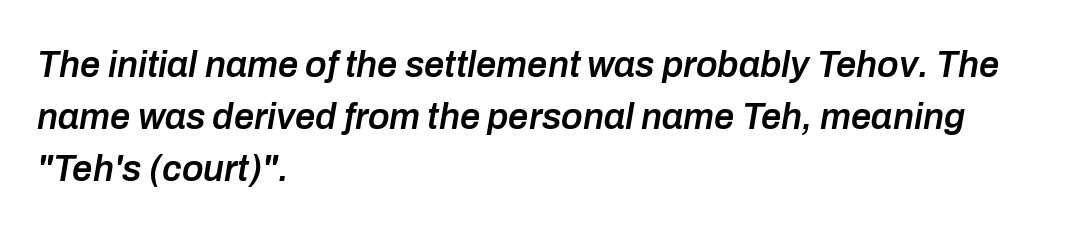
The image shows 36 px semibold type, italic (leaning right); set left-aligned, normal line spacing (1.44x), normal letter spacing, not underlined; low stroke contrast and a medium x-height.
